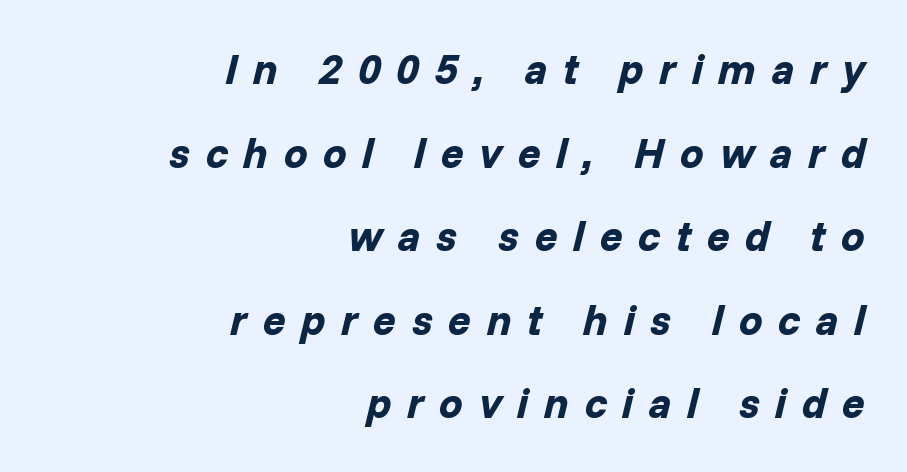
Where is the straight margin? On the right. These words are printed bold, with thick strokes throughout. Compared with typical body copy, the letter spacing here is much looser. Loosely led — the rows are spread out. Italic: yes, the glyphs are oblique. Descenders hang freely into open space.
